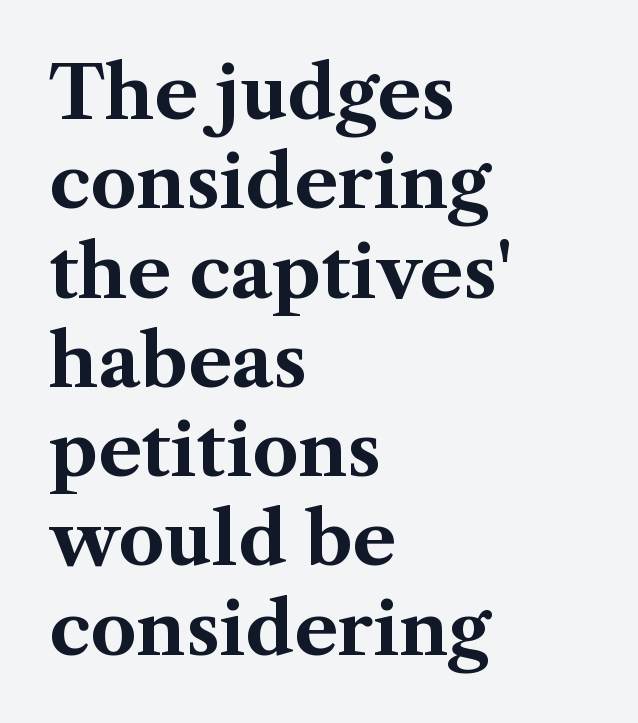
The image shows 72 px bold serif type, upright; set left-aligned, line spacing 1.24x, normal letter spacing, not underlined; medium stroke contrast and a medium x-height.
